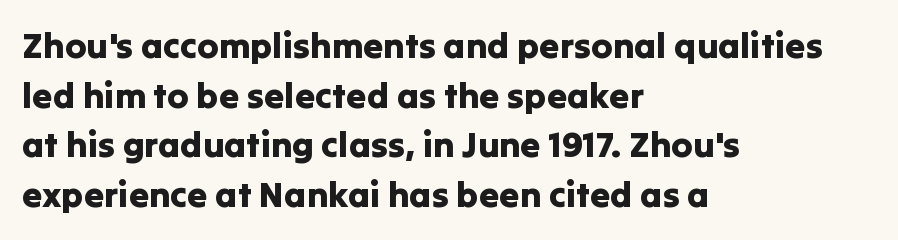
The image shows 36 px sans-serif type, upright; set left-aligned, normal line spacing (1.38x), normal letter spacing, not underlined; low stroke contrast and a medium x-height.
